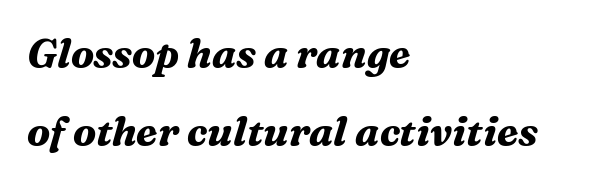
{"serif": "yes", "italic": "yes", "lean": "right", "slant_degrees": 16, "bold": "yes", "weight": "bold", "width": "normal", "stroke_contrast": "medium", "x_height": "medium", "monospaced": "no", "underline": "no", "align": "left", "line_spacing": "loose", "line_spacing_ratio": 1.94, "letter_spacing": "normal", "letter_spacing_em": 0.0, "glyph_px": 40}
